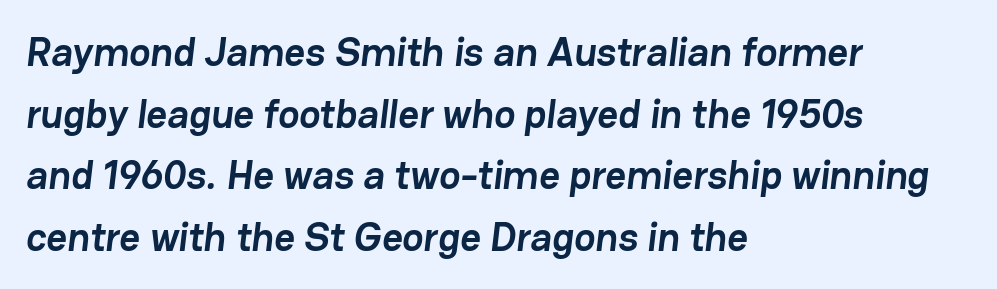
Q: Is the text bold? A: Yes.
Q: Is the typeface a serif or a sans-serif typeface? A: Sans-serif.
Q: Is the text underlined? A: No.
Q: How is the paragraph aligned? A: Left-aligned.
Q: Is the spacing between letters normal or unusually wide? A: Normal.
Q: Is the spacing between lines tight, normal or loose? A: Normal.
Q: Width (condensed, normal, or wide)? A: Normal.
Q: Stroke contrast? A: Low.
Q: x-height? A: Medium.
Q: Monospaced? A: No.
